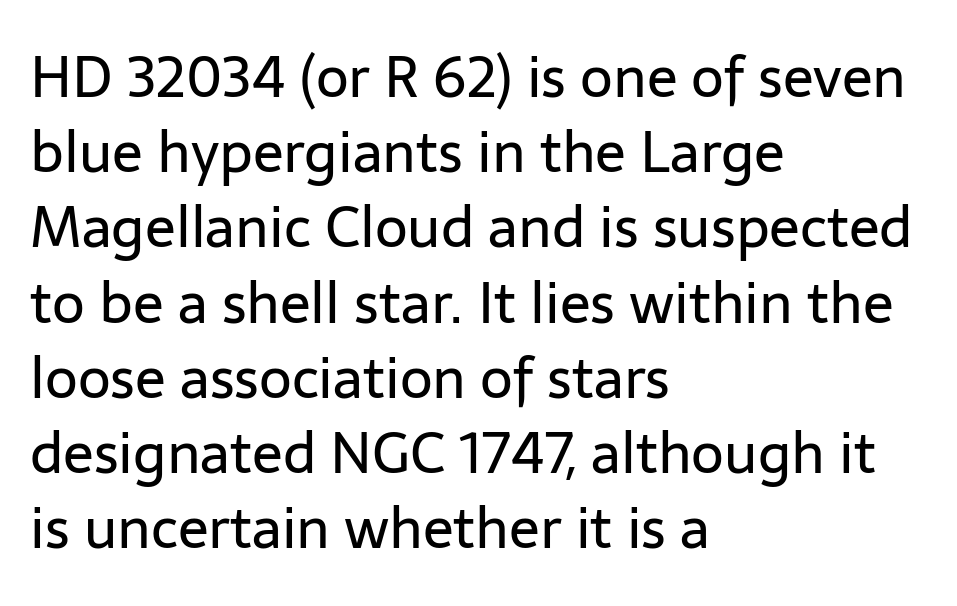
{"serif": "no", "italic": "no", "bold": "no", "weight": "regular", "width": "normal", "stroke_contrast": "low", "x_height": "medium", "monospaced": "no", "underline": "no", "align": "left", "line_spacing": "normal", "line_spacing_ratio": 1.32, "letter_spacing": "normal", "letter_spacing_em": 0.0, "glyph_px": 57}
